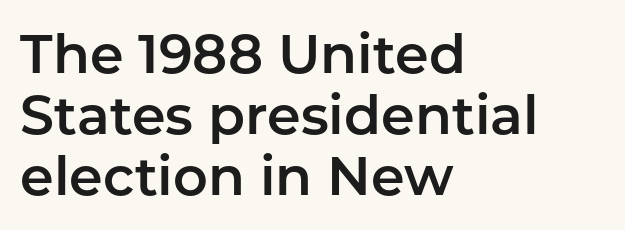
If you drew a line through each stem, it would be perfectly vertical. Check the space under the baseline: it is left empty. There is no visible air inserted between adjacent glyphs. Varying glyph widths throughout — classic text-font behaviour. This block would grow much taller if given ordinary leading; it's compressed now. You can tell from the bare stems that sans-serif type was used.
